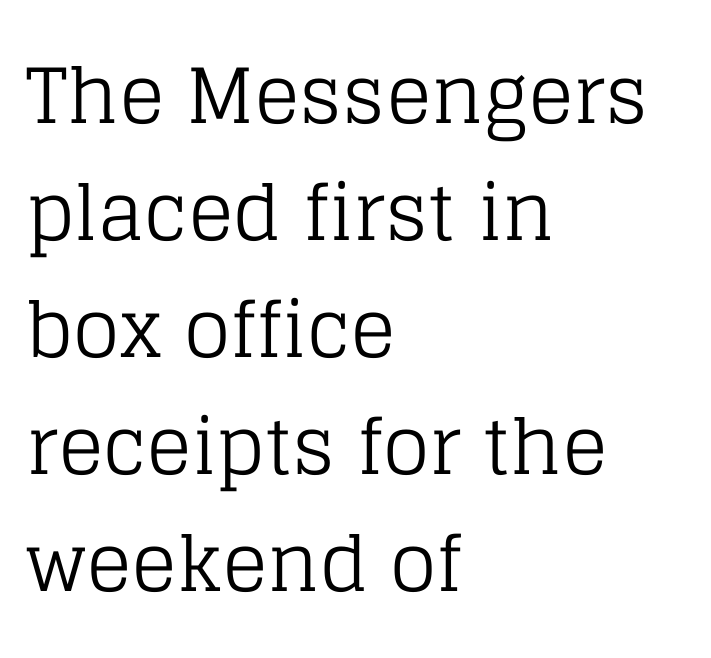
Posture: vertical. Typeset ragged right — the left edge is the straight one. The designer went with a serif here, giving each stem small feet. Does extra space separate the letters? No, they use regular spacing.
